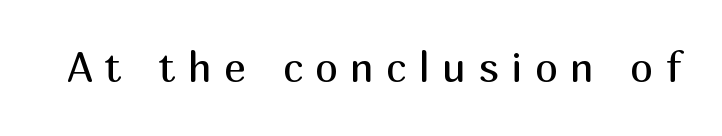
Every character sits straight up, as roman type does. In terms of letterform style, serifs are entirely absent. The letterforms sit at book weight or below. The rendering inserts visible extra space after every character. Has an underline been added? It has not. Each letter keeps its own natural width here, so spacing adapts to shape.
